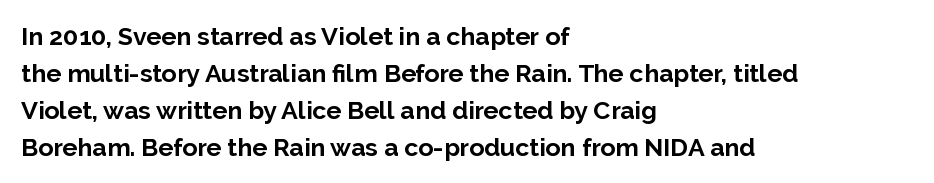
{"italic": "no", "bold": "yes", "underline": "no", "align": "left", "line_spacing": "normal", "line_spacing_ratio": 1.48, "letter_spacing": "normal", "letter_spacing_em": 0.0, "glyph_px": 25}
